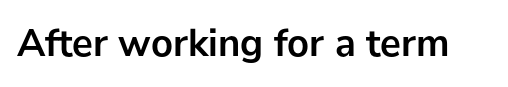
Q: Is the text bold? A: Yes.
Q: Is the text italic (slanted)? A: No, it is upright.
Q: Is the typeface a serif or a sans-serif typeface? A: Sans-serif.
Q: Is the text underlined? A: No.
Q: Is the spacing between letters normal or unusually wide? A: Normal.
Q: Width (condensed, normal, or wide)? A: Normal.
Q: Stroke contrast? A: Low.
Q: x-height? A: Medium.
Q: Monospaced? A: No.
